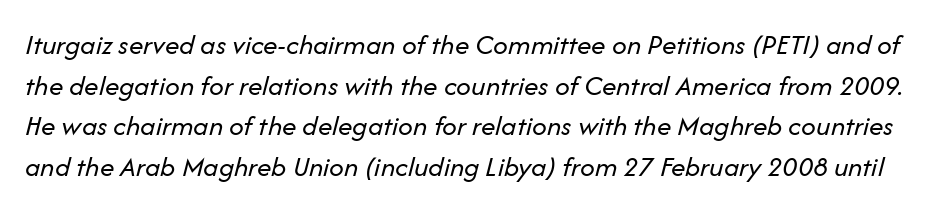
Q: Is the text bold? A: No.
Q: Is the text italic (slanted)? A: Yes, it leans right by about 14 degrees.
Q: Is the text underlined? A: No.
Q: Is the spacing between letters normal or unusually wide? A: Normal.
Q: Is the spacing between lines tight, normal or loose? A: Normal.
Q: Width (condensed, normal, or wide)? A: Normal.
Q: Stroke contrast? A: Low.
Q: x-height? A: Medium.
Q: Monospaced? A: No.
